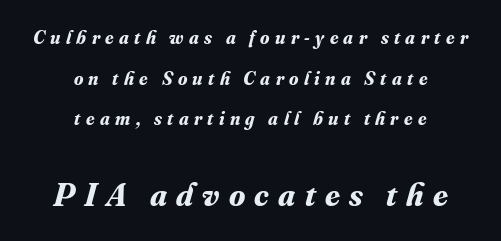
Weight: bold. Clear beneath every line of the passage. The passage shown is typed in a proportional face where columns would drift. The lines in this sample share a center point and differ in where they start and stop.
